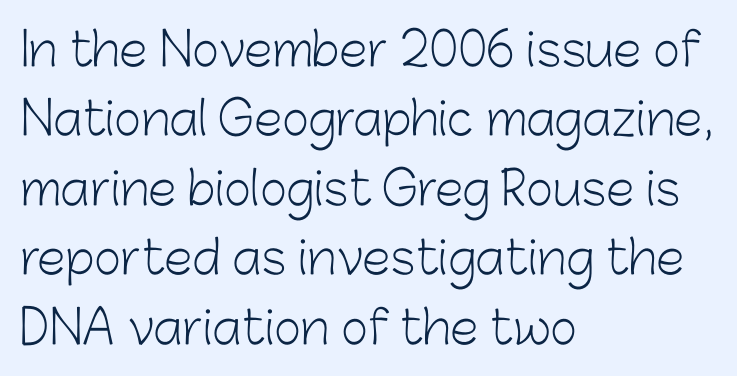
Typographically, this falls in the sans-serif category. Interline gaps are of average width in this sample. Do the characters align in a grid? No, the font is proportional. Tracking here is standard; glyphs follow each other at the usual distance. Rule under the text: the space is simply empty.
